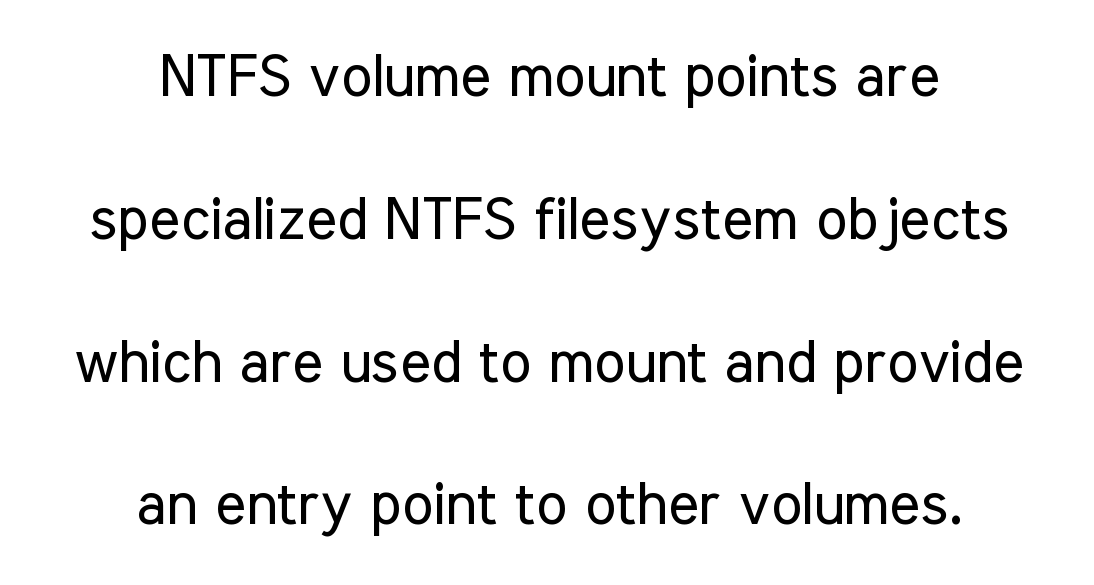
The strokes carry an ordinary text weight at most. These lines keep a tight, regular rhythm from letter to letter. Unlike a traditional serif, this face leaves its strokes unadorned. Think of a printed novel: that variable character pitch is what you see here.
